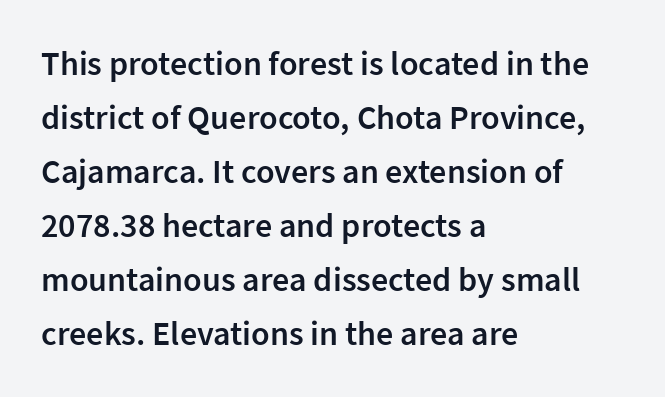
The image shows 34 px semibold sans-serif type, upright; set left-aligned, normal line spacing (1.59x), normal letter spacing, not underlined; low stroke contrast and a medium x-height.
